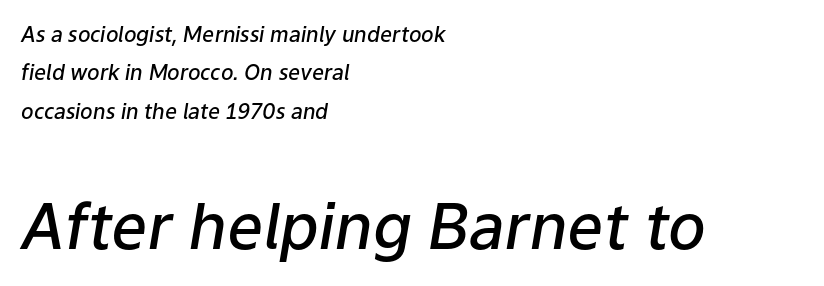
Anything drawn beneath the words? Only blank space. Emphasis-style slanted type is in use. The compositor pushed each line to the left boundary. Reading top to bottom, the characters get bigger at the block break. Character widths vary here, with narrow letters taking less room than wide ones. The type is set solid horizontally, with unmodified tracking.
